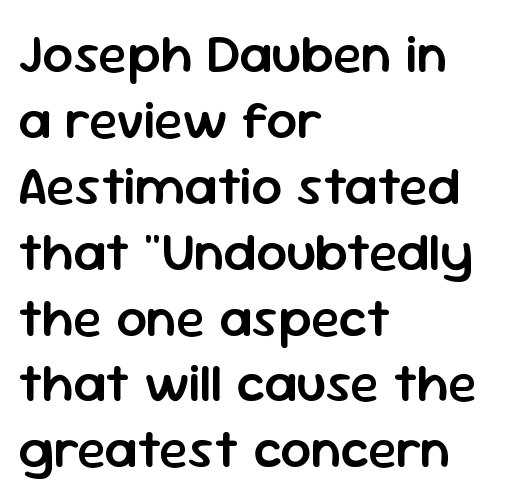
The glyphs in this specimen are sans serif. A classic flush-left, rag-right setting is used for this passage. Tall strokes in this sample are plumb rather than angled. A bit beefed up — I'd call it semibold rather than bold. Plain, unruled lines of type. Spacing between characters is what you'd get straight out of the box.
